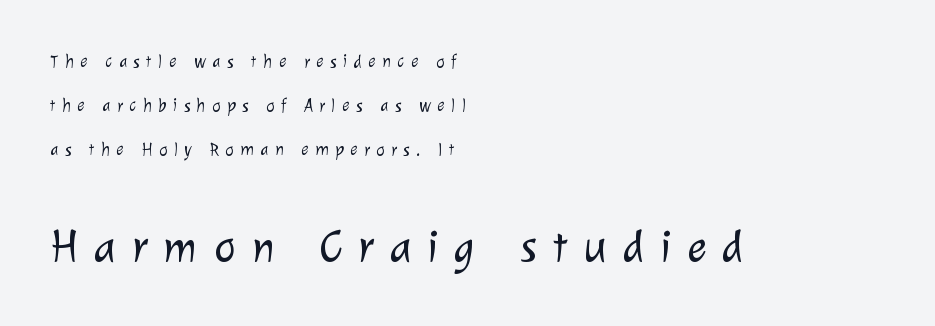
{"serif": "no", "bold": "no", "weight": "light", "width": "normal", "stroke_contrast": "low", "x_height": "medium", "monospaced": "no", "underline": "no", "align": "left", "line_spacing": "loose", "line_spacing_ratio": 2.45, "letter_spacing": "wide", "letter_spacing_em": 0.35, "larger_block": "second", "size_ratio": 2.56, "glyph_px": 46}
